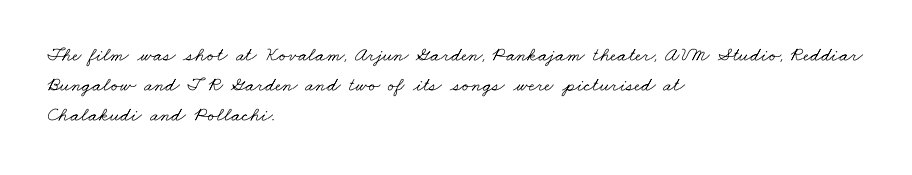
Q: Is the text bold? A: No.
Q: Is the text underlined? A: No.
Q: How is the paragraph aligned? A: Left-aligned.
Q: Is the spacing between letters normal or unusually wide? A: Normal.
Q: Is the spacing between lines tight, normal or loose? A: Normal.
